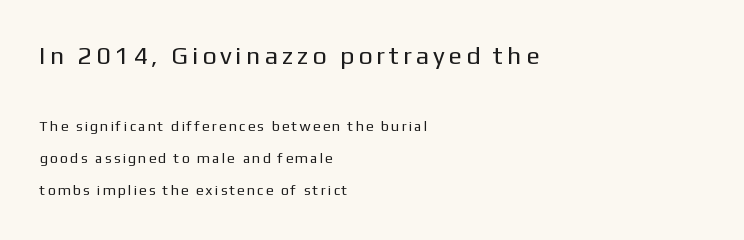
The typesetting does not lean heavy: it is not bold. A typesetter would mark this as roman, not italic. Leading: increased. Bigger letters appear in the top chunk; the bottom chunk is reduced. A clean baseline with only descenders dipping below it.
